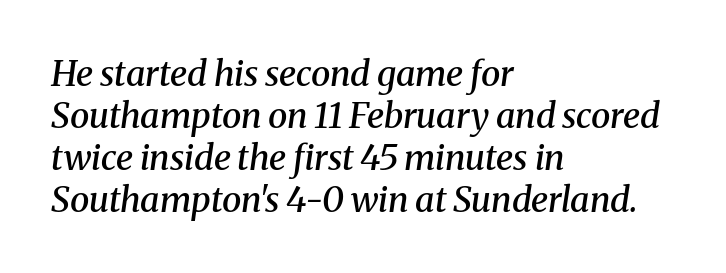
The image shows 35 px semibold serif type, italic (leaning right); set left-aligned, line spacing 1.2x, normal letter spacing, not underlined; medium stroke contrast and a medium x-height.
